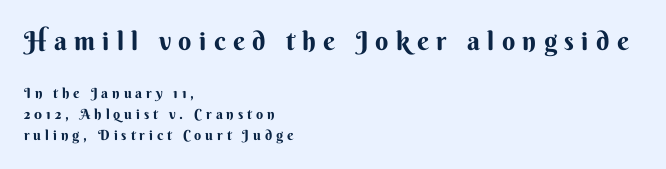
{"italic": "no", "bold": "yes", "underline": "no", "align": "left", "line_spacing": "normal", "line_spacing_ratio": 1.51, "letter_spacing": "wide", "letter_spacing_em": 0.28, "larger_block": "first", "size_ratio": 1.86, "glyph_px": 26}
